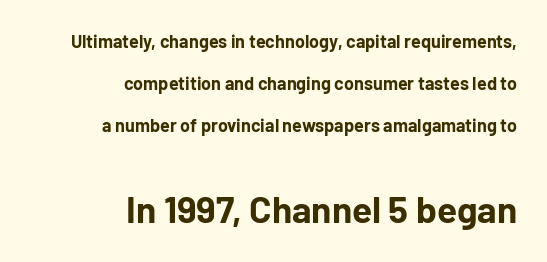
The image shows 37 px bold sans-serif type, upright; set right-aligned, loose line spacing (2.34x), normal letter spacing, not underlined; the second (bottom) block is 2.06x larger; low stroke contrast and a medium x-height.
